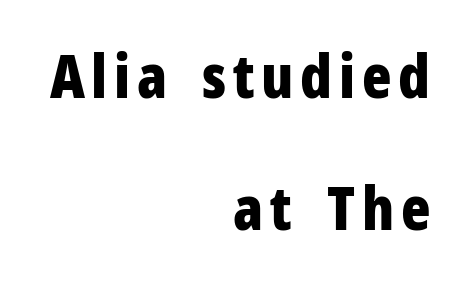
The image shows 61 px bold, condensed sans-serif type, upright; set right-aligned, loose line spacing (2.16x), not underlined; low stroke contrast and a medium x-height.
